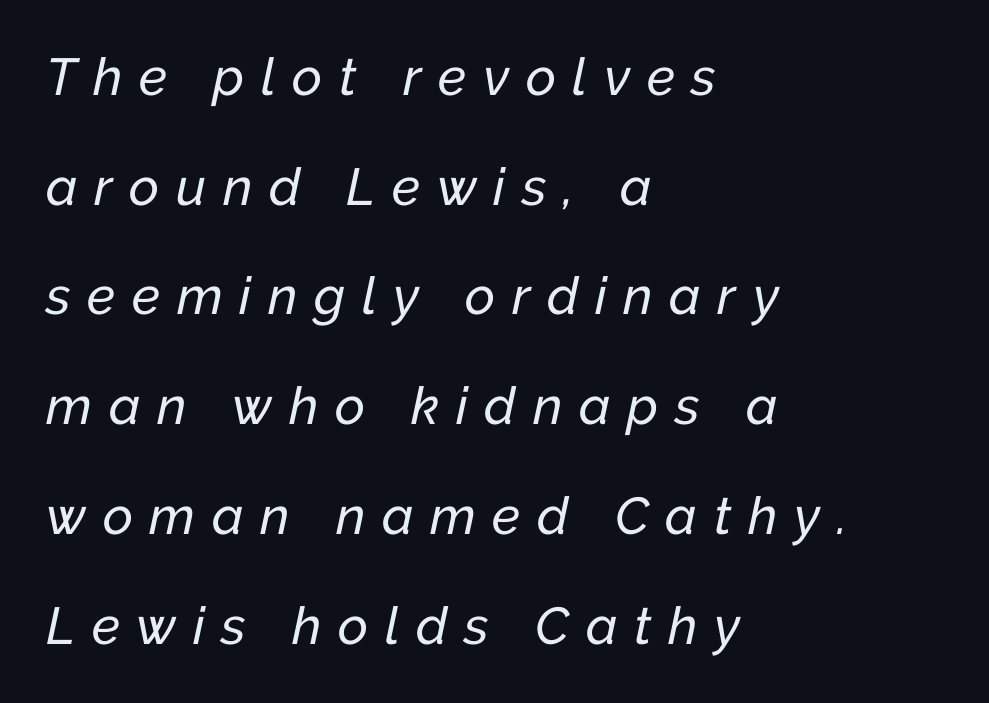
The image shows 52 px text type, italic (leaning right); set left-aligned, loose line spacing (2.11x), unusually wide letter spacing (+0.32 em), not underlined; low stroke contrast and a medium x-height.
